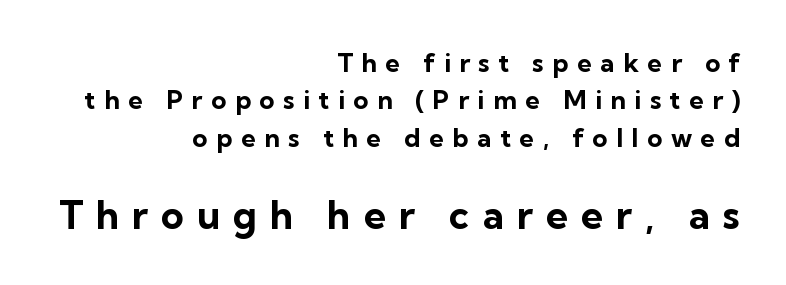
The line texture is sparse and dotted thanks to wide tracking. The letters advance in unequal steps, a hallmark of proportional type. Caption: multi-line text, flush right, ragged left. On the weight axis this lands at bold, roughly 700. Beneath every word, the page is bare. Observe the absence of serifs on each vertical stroke in this sample.
